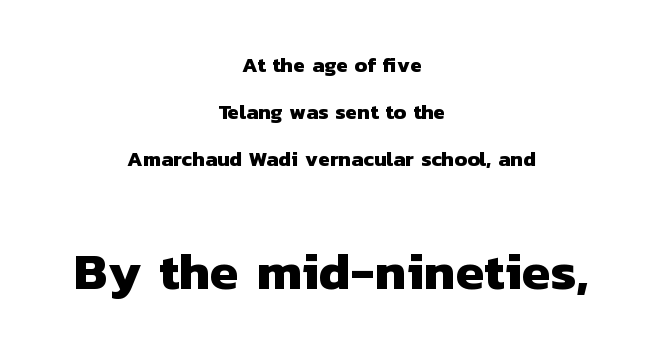
The image shows 52 px heavy sans-serif type; set centered, loose line spacing (2.25x), normal letter spacing, not underlined; the second (bottom) block is 2.48x larger; low stroke contrast and a medium x-height.
